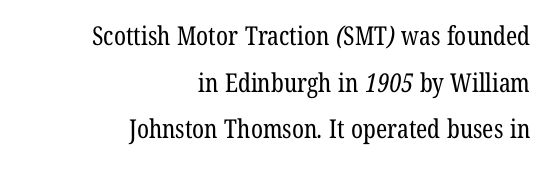
{"bold": "no", "underline": "no", "align": "right", "line_spacing_ratio": 1.79, "letter_spacing": "normal", "letter_spacing_em": 0.0, "glyph_px": 26}
